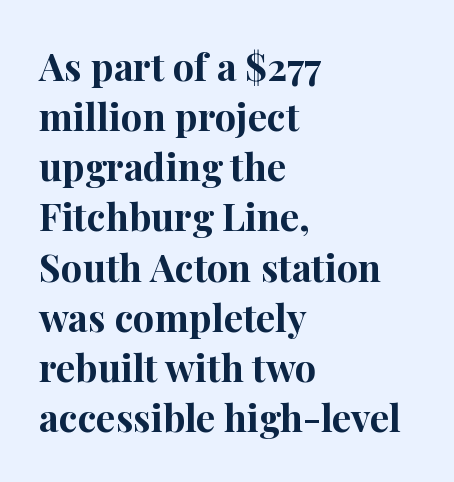
{"serif": "yes", "italic": "no", "bold": "yes", "weight": "bold", "width": "normal", "stroke_contrast": "high", "x_height": "medium", "monospaced": "no", "underline": "no", "align": "left", "line_spacing": "normal", "line_spacing_ratio": 1.32, "letter_spacing": "normal", "letter_spacing_em": 0.0, "glyph_px": 38}
